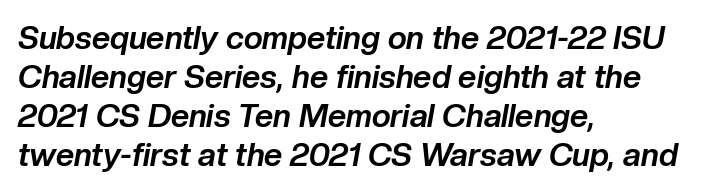
{"italic": "yes", "lean": "right", "slant_degrees": 10, "bold": "yes", "weight": "bold", "width": "normal", "stroke_contrast": "low", "x_height": "medium", "monospaced": "no", "underline": "no", "align": "left", "line_spacing_ratio": 1.22, "letter_spacing": "normal", "letter_spacing_em": 0.0, "glyph_px": 32}
